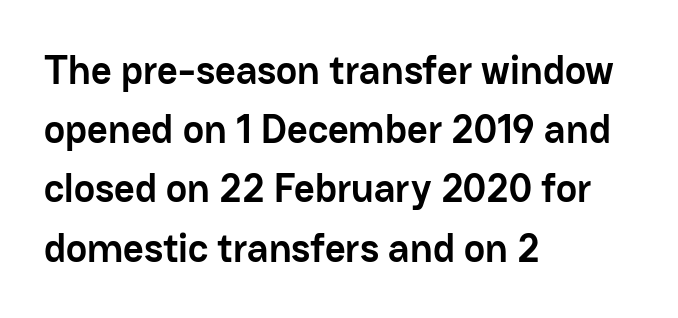
Q: Is the text bold? A: Yes.
Q: Is the text italic (slanted)? A: No, it is upright.
Q: Is the typeface a serif or a sans-serif typeface? A: Sans-serif.
Q: Is the text underlined? A: No.
Q: How is the paragraph aligned? A: Left-aligned.
Q: Is the spacing between letters normal or unusually wide? A: Normal.
Q: Is the spacing between lines tight, normal or loose? A: Normal.
Q: Width (condensed, normal, or wide)? A: Normal.
Q: Stroke contrast? A: Low.
Q: x-height? A: Medium.
Q: Monospaced? A: No.
